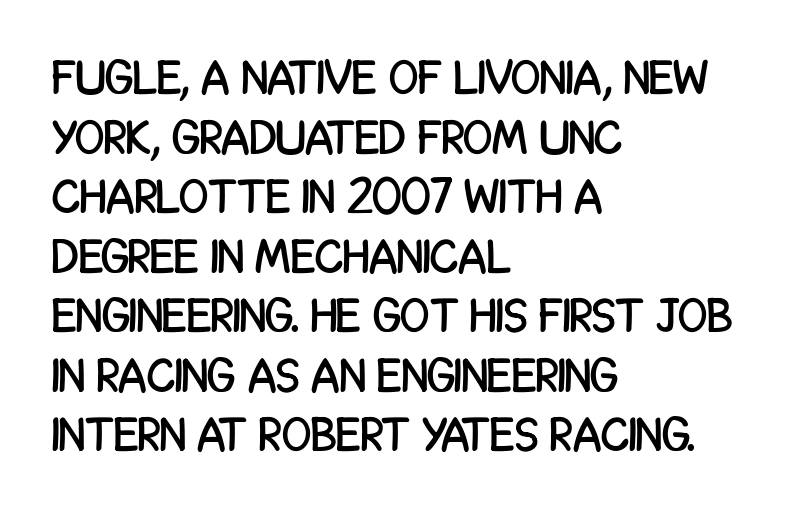
The image shows 48 px condensed sans-serif type, upright; set left-aligned, line spacing 1.24x, normal letter spacing, not underlined; low stroke contrast and a large x-height.
